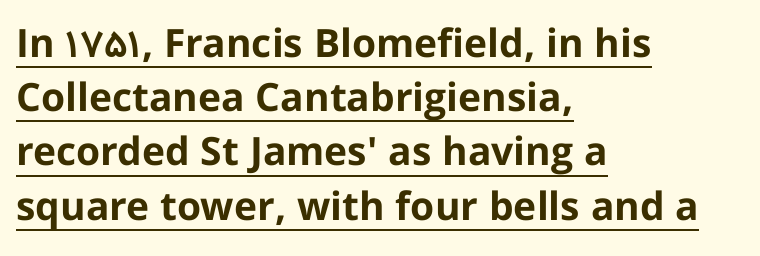
Q: Is the text bold? A: Yes.
Q: Is the text italic (slanted)? A: No, it is upright.
Q: Is the typeface a serif or a sans-serif typeface? A: Sans-serif.
Q: Is the text underlined? A: Yes.
Q: How is the paragraph aligned? A: Left-aligned.
Q: Is the spacing between letters normal or unusually wide? A: Normal.
Q: Is the spacing between lines tight, normal or loose? A: Normal.
Q: Width (condensed, normal, or wide)? A: Normal.
Q: Stroke contrast? A: Low.
Q: x-height? A: Medium.
Q: Monospaced? A: No.
